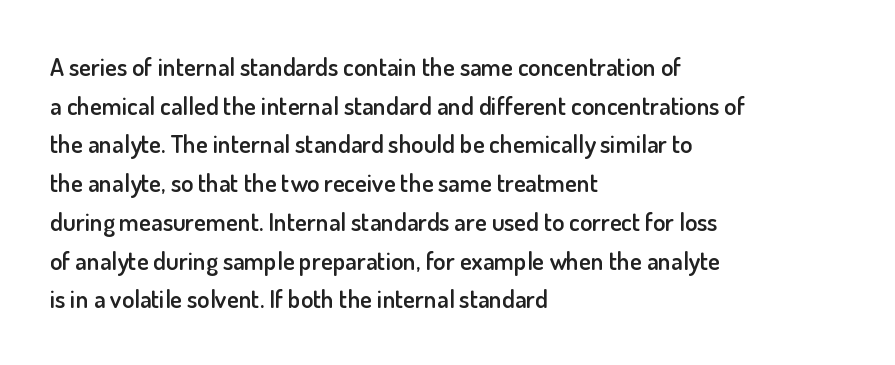
The image shows 25 px text type, upright; set left-aligned, normal line spacing (1.55x), normal letter spacing, not underlined.
